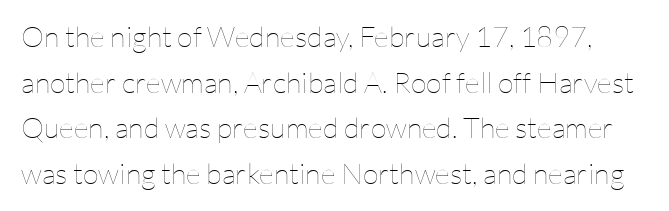
The image shows 29 px thin type, upright; set normal line spacing (1.57x), normal letter spacing, not underlined; low stroke contrast and a medium x-height.
